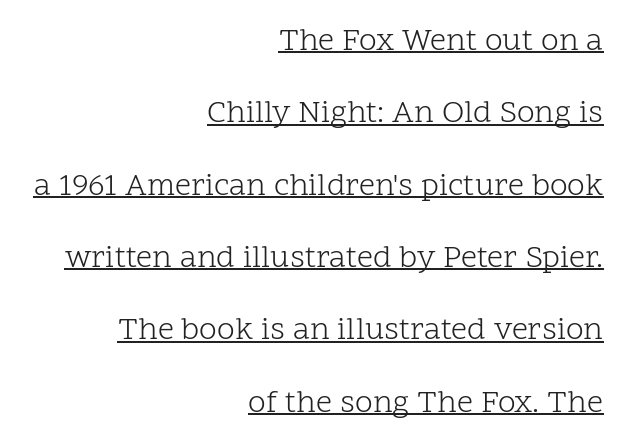
Leading: increased. The type is set solid horizontally, with unmodified tracking. Is this a sans? No — the strokes have serifs. Every stem runs plumb, perpendicular to the baseline. Compared with undecorated copy, this sample adds a rule below the words. Think of a printed novel: that variable character pitch is what you see here.
